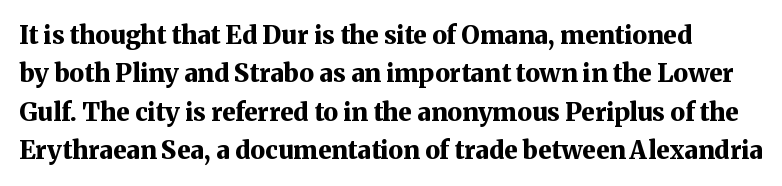
{"italic": "no", "bold": "yes", "underline": "no", "line_spacing": "normal", "line_spacing_ratio": 1.54, "letter_spacing": "normal", "letter_spacing_em": 0.0, "glyph_px": 25}
